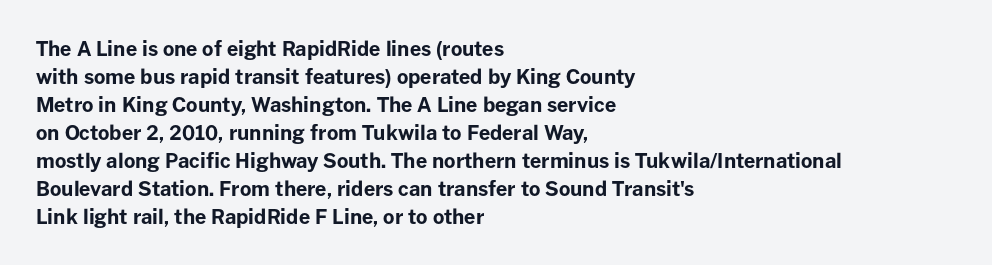
Q: Is the text bold? A: Yes.
Q: Is the text italic (slanted)? A: No, it is upright.
Q: Is the text underlined? A: No.
Q: How is the paragraph aligned? A: Left-aligned.
Q: Is the spacing between letters normal or unusually wide? A: Normal.
Q: Is the spacing between lines tight, normal or loose? A: Normal.
